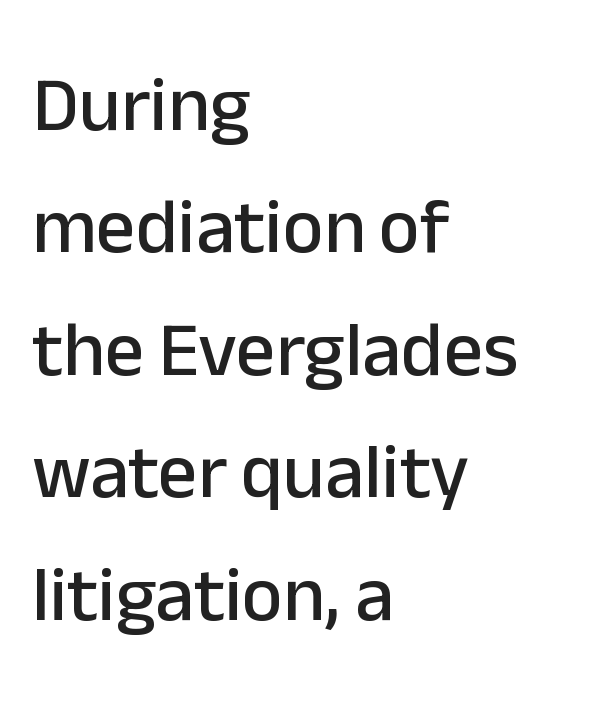
The image shows 78 px sans-serif type, upright; set left-aligned, normal line spacing (1.57x), normal letter spacing, not underlined; low stroke contrast and a medium x-height.
